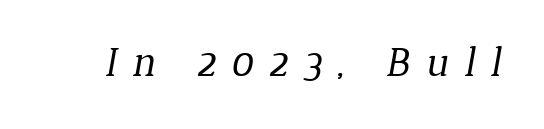
I'd call this a serif setting — the letters wear small feet. Note the varied advance widths — an 'i' is clearly narrower than an 'm'. The face looks like a standard text weight, possibly lighter. Honestly, the letter spacing is so wide it's the main thing you notice. The foot of each line stays bare and open.
